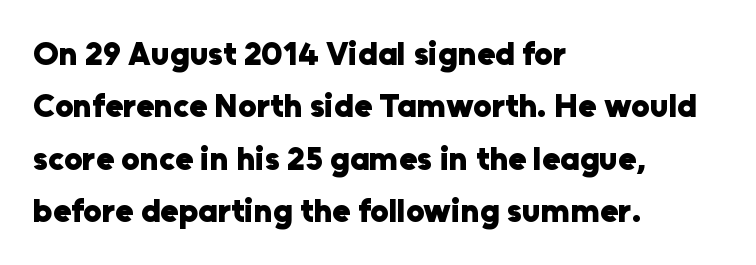
Which margin do the lines hug? The left one — the right edge is uneven. One glance says typical: line gaps are just what's usual. What weight is shown? A full bold with thick strokes. The typeface chosen for these lines omits serifs. This is roman type, the default non-slanted kind. Default kerning and tracking; the words read as compact shapes.
